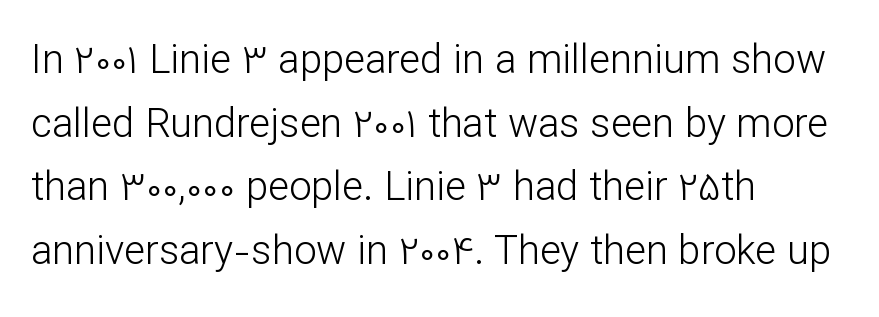
{"serif": "no", "italic": "no", "bold": "no", "weight": "light", "width": "normal", "stroke_contrast": "low", "x_height": "medium", "monospaced": "no", "underline": "no", "align": "left", "line_spacing": "normal", "line_spacing_ratio": 1.59, "letter_spacing": "normal", "letter_spacing_em": 0.0, "glyph_px": 40}
